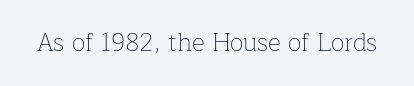
Q: Is the text bold? A: No.
Q: Is the text italic (slanted)? A: No, it is upright.
Q: Is the text underlined? A: No.
Q: Is the spacing between letters normal or unusually wide? A: Normal.
